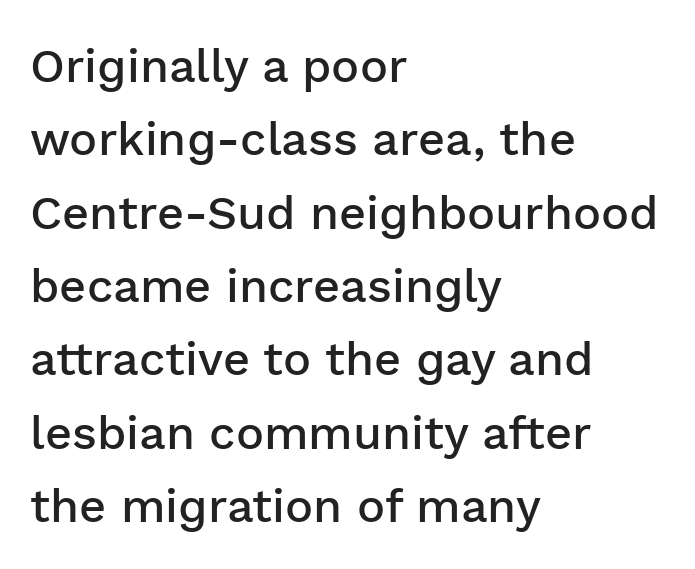
Q: Is the text bold? A: Semi-bold.
Q: Is the text italic (slanted)? A: No, it is upright.
Q: Is the typeface a serif or a sans-serif typeface? A: Sans-serif.
Q: Is the text underlined? A: No.
Q: How is the paragraph aligned? A: Left-aligned.
Q: Is the spacing between letters normal or unusually wide? A: Normal.
Q: Is the spacing between lines tight, normal or loose? A: Normal.
Q: Width (condensed, normal, or wide)? A: Normal.
Q: Stroke contrast? A: Low.
Q: x-height? A: Medium.
Q: Monospaced? A: No.
